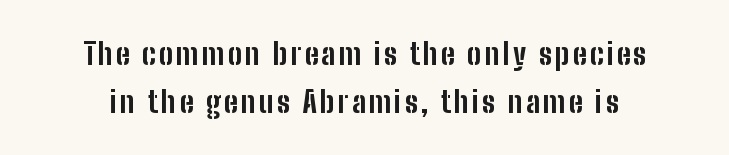
{"serif": "no", "italic": "no", "bold": "yes", "weight": "bold", "width": "condensed", "stroke_contrast": "low", "x_height": "medium", "monospaced": "no", "underline": "no", "line_spacing": "normal", "line_spacing_ratio": 1.6, "glyph_px": 30}
